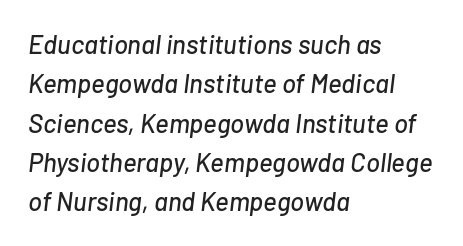
Q: Is the text italic (slanted)? A: Yes, it leans right by about 7 degrees.
Q: Is the text underlined? A: No.
Q: How is the paragraph aligned? A: Left-aligned.
Q: Is the spacing between letters normal or unusually wide? A: Normal.
Q: Is the spacing between lines tight, normal or loose? A: Normal.
